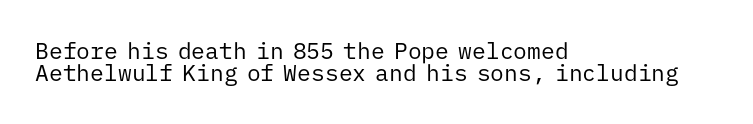
The lines are quadded left. The foot of each line stays bare and open. The axis of the letterforms is exactly vertical. This block would grow much taller if given ordinary leading; it's compressed now. Is the type heavy? It reads as light-to-regular instead.
